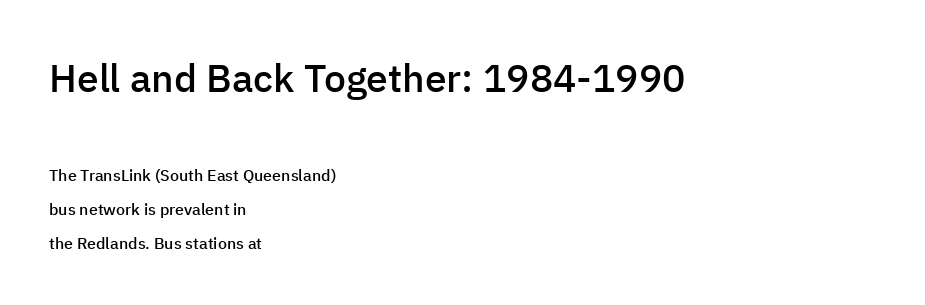
The image shows 39 px semibold sans-serif type, upright; set left-aligned, loose line spacing (2.12x), normal letter spacing, not underlined; the first (top) block is 2.44x larger; low stroke contrast and a medium x-height.
